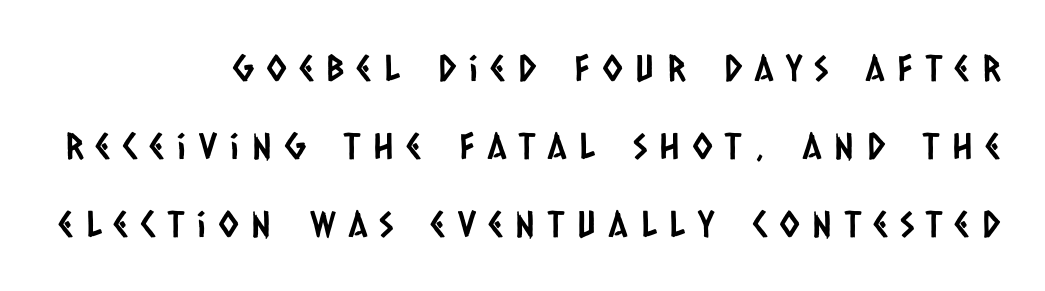
Q: Is the typeface a serif or a sans-serif typeface? A: Sans-serif.
Q: Is the text underlined? A: No.
Q: How is the paragraph aligned? A: Right-aligned.
Q: Is the spacing between letters normal or unusually wide? A: Unusually wide.
Q: Is the spacing between lines tight, normal or loose? A: Loose.
Q: Width (condensed, normal, or wide)? A: Condensed.
Q: Stroke contrast? A: Low.
Q: x-height? A: Large.
Q: Monospaced? A: No.
